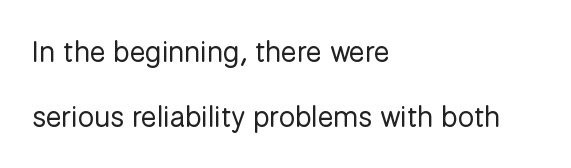
The image shows 29 px regular-weight sans-serif type, upright; set left-aligned, loose line spacing (2.23x), normal letter spacing, not underlined; low stroke contrast and a medium x-height.
